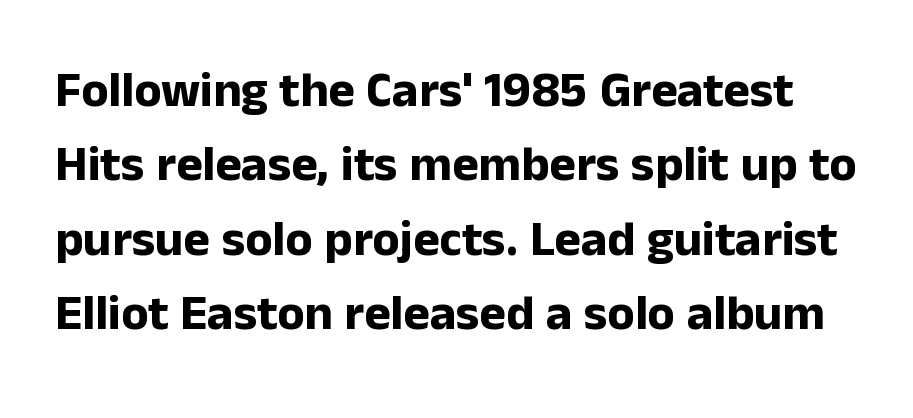
The image shows 50 px bold sans-serif type, upright; set normal line spacing (1.49x), normal letter spacing, not underlined; low stroke contrast and a medium x-height.
